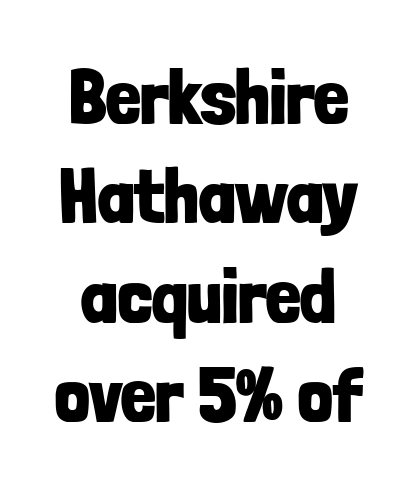
Q: Is the text bold? A: Yes.
Q: Is the text italic (slanted)? A: No, it is upright.
Q: Is the typeface a serif or a sans-serif typeface? A: Sans-serif.
Q: Is the text underlined? A: No.
Q: Is the spacing between letters normal or unusually wide? A: Normal.
Q: Is the spacing between lines tight, normal or loose? A: Normal.
Q: Width (condensed, normal, or wide)? A: Condensed.
Q: Stroke contrast? A: Low.
Q: x-height? A: Medium.
Q: Monospaced? A: No.
